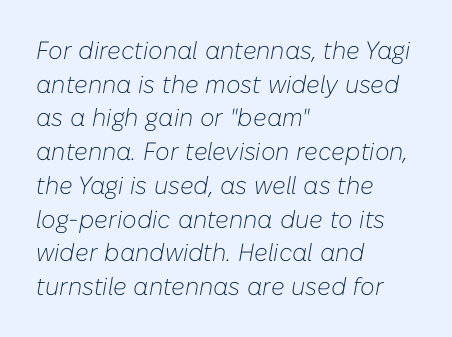
The typography opts for an oblique posture over an upright one. Descenders hang freely into open space. Notice how descenders clear the ascenders below comfortably — that's standard leading. Caption: face not bold, strokes unweighted. Students, note that the glyphs here touch the page at normal intervals.
